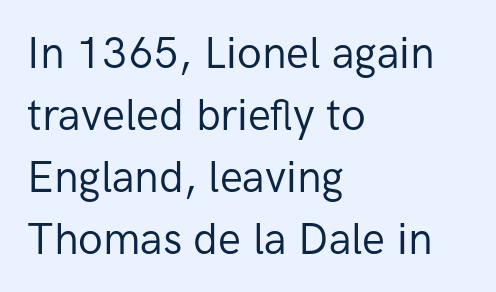
{"serif": "no", "italic": "no", "bold": "no", "weight": "regular", "width": "normal", "stroke_contrast": "low", "x_height": "medium", "monospaced": "no", "underline": "no", "align": "left", "line_spacing": "normal", "line_spacing_ratio": 1.44, "letter_spacing": "normal", "letter_spacing_em": 0.0, "glyph_px": 43}
